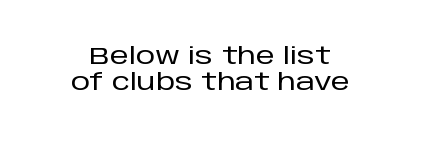
What stands out about the letter spacing? Nothing — it is the standard amount. Type without underlining. Reading down the column, the eye jumps only a short way to each next line. The rag falls on both sides of this text block equally. Style check: upright.
